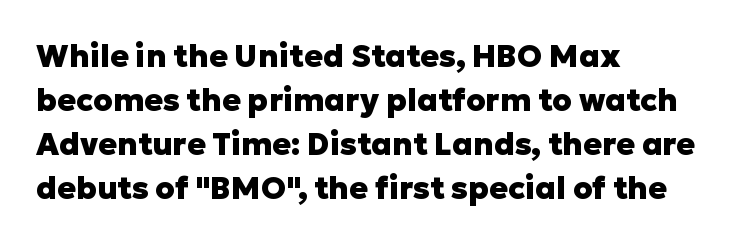
The image shows 31 px heavy sans-serif type, upright; set left-aligned, normal line spacing (1.42x), normal letter spacing, not underlined; low stroke contrast and a medium x-height.
